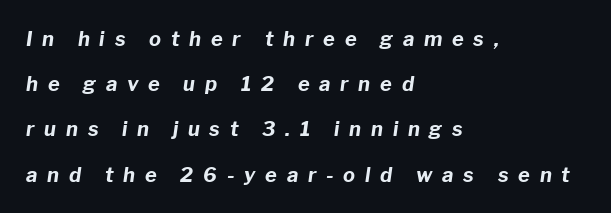
The image shows 20 px bold type, italic (leaning right); set left-aligned, loose line spacing (2.26x), unusually wide letter spacing (+0.49 em), not underlined.
